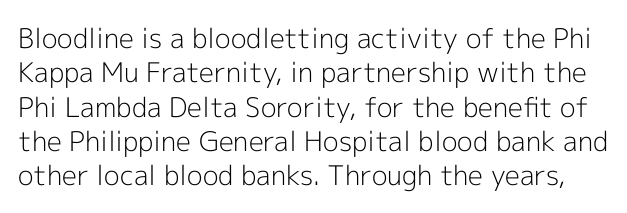
The letters stand straight up with perfectly vertical stems. Inter-character spacing is left at the font's built-in metrics. A normal amount of white space separates one row of letters from the next. Descender tails drop into unmarked territory. The letters look calm and open, with moderate or lighter stems.
